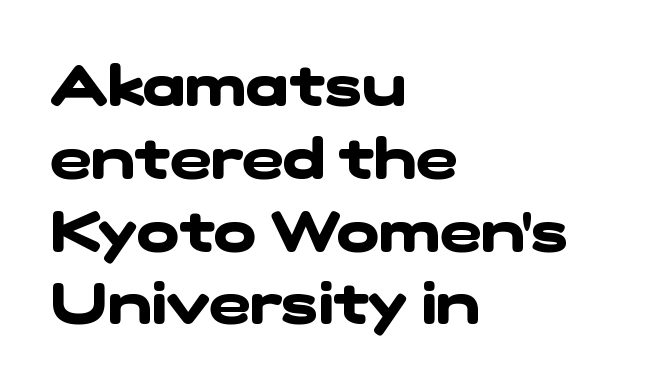
The image shows 56 px heavy, wide sans-serif type; set left-aligned, normal line spacing (1.3x), normal letter spacing, not underlined; low stroke contrast and a medium x-height.
